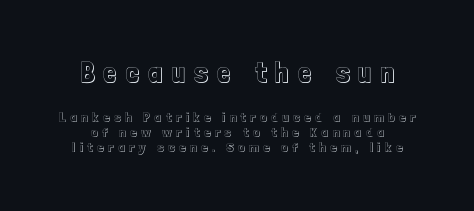
{"italic": "no", "width": "condensed", "x_height": "medium", "monospaced": "no", "underline": "no", "line_spacing": "tight", "line_spacing_ratio": 1.07, "letter_spacing": "wide", "letter_spacing_em": 0.33, "larger_block": "first", "size_ratio": 2.07, "glyph_px": 29}
